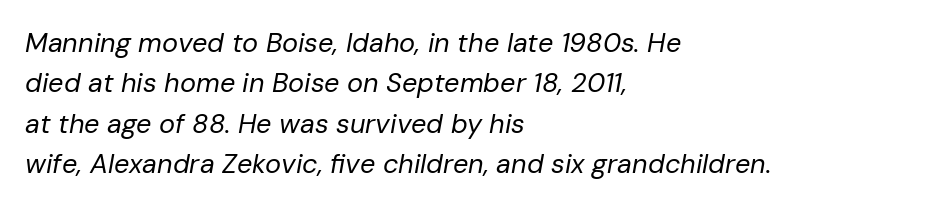
Q: Is the text bold? A: No.
Q: Is the text italic (slanted)? A: Yes, it leans right by about 10 degrees.
Q: Is the text underlined? A: No.
Q: How is the paragraph aligned? A: Left-aligned.
Q: Is the spacing between letters normal or unusually wide? A: Normal.
Q: Is the spacing between lines tight, normal or loose? A: Normal.
